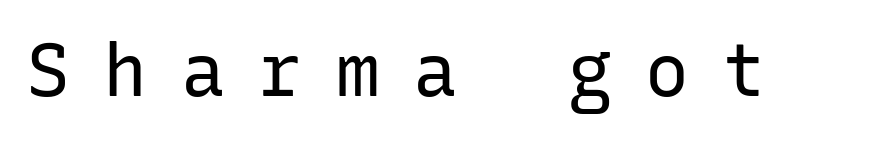
Q: Is the text bold? A: No.
Q: Is the text italic (slanted)? A: No, it is upright.
Q: Is the typeface a serif or a sans-serif typeface? A: Sans-serif.
Q: Is the text underlined? A: No.
Q: Is the spacing between letters normal or unusually wide? A: Unusually wide.
Q: Width (condensed, normal, or wide)? A: Normal.
Q: Stroke contrast? A: Low.
Q: x-height? A: Medium.
Q: Monospaced? A: Yes.
